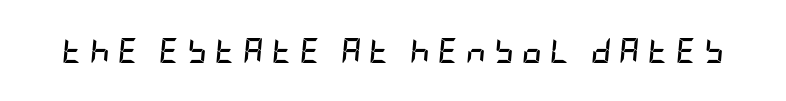
Q: Is the text bold? A: Yes.
Q: Is the text italic (slanted)? A: Yes, it leans right by about 5 degrees.
Q: Is the text underlined? A: No.
Q: Is the spacing between letters normal or unusually wide? A: Unusually wide.
